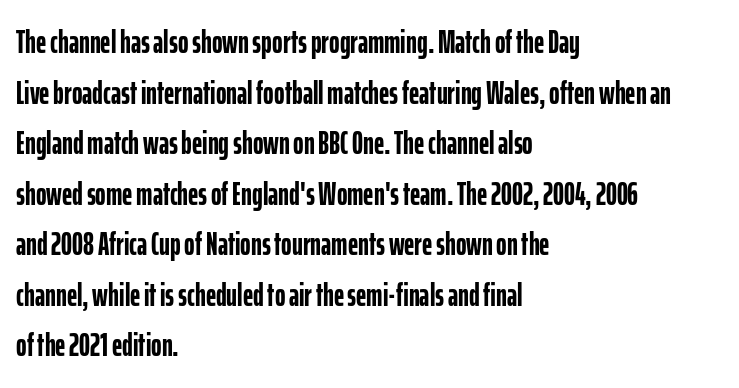
Q: Is the text bold? A: Yes.
Q: Is the text italic (slanted)? A: No, it is upright.
Q: Is the typeface a serif or a sans-serif typeface? A: Sans-serif.
Q: Is the text underlined? A: No.
Q: How is the paragraph aligned? A: Left-aligned.
Q: Is the spacing between letters normal or unusually wide? A: Normal.
Q: Is the spacing between lines tight, normal or loose? A: Normal.
Q: Width (condensed, normal, or wide)? A: Condensed.
Q: Stroke contrast? A: Low.
Q: x-height? A: Medium.
Q: Monospaced? A: No.
